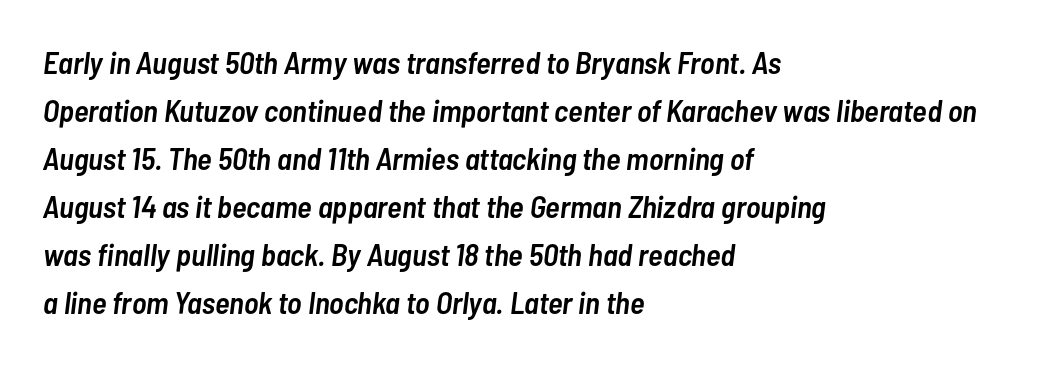
A typesetter would call this proportional, since set widths differ per character. An italicized treatment has been applied to the whole sample. Heft: intermediate — a semibold. The glyphs are unaccompanied by any horizontal stroke below them. A typesetter would call this leading conventional body-copy spacing.
